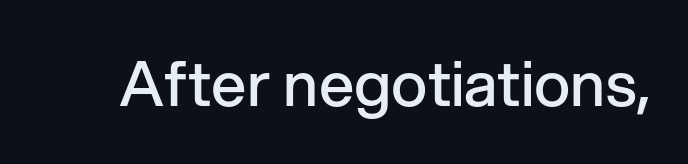
The passage shown is typed in a proportional face where columns would drift. Decoration check: the copy has no underline. Tracking here is standard; glyphs follow each other at the usual distance. Serif or sans? Sans — the stroke terminals are bare.
